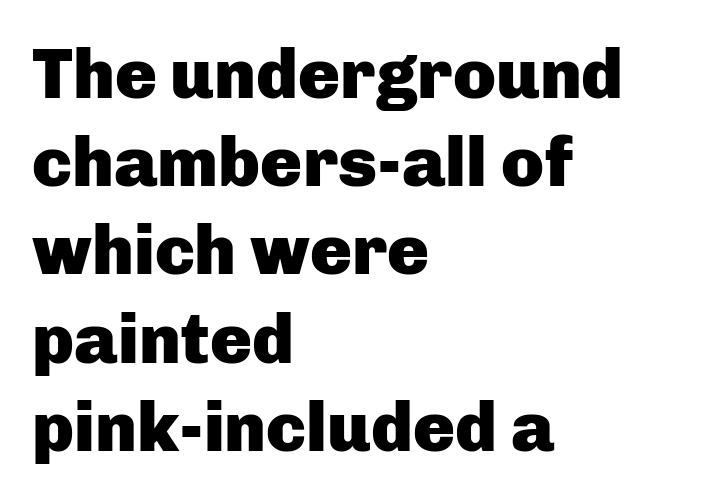
There is no visible air inserted between adjacent glyphs. The glyphs are unaccompanied by any horizontal stroke below them. The specimen reads as upright at a glance. Does the leading feel generous? No, just average. A typesetter would call this proportional, since set widths differ per character.
